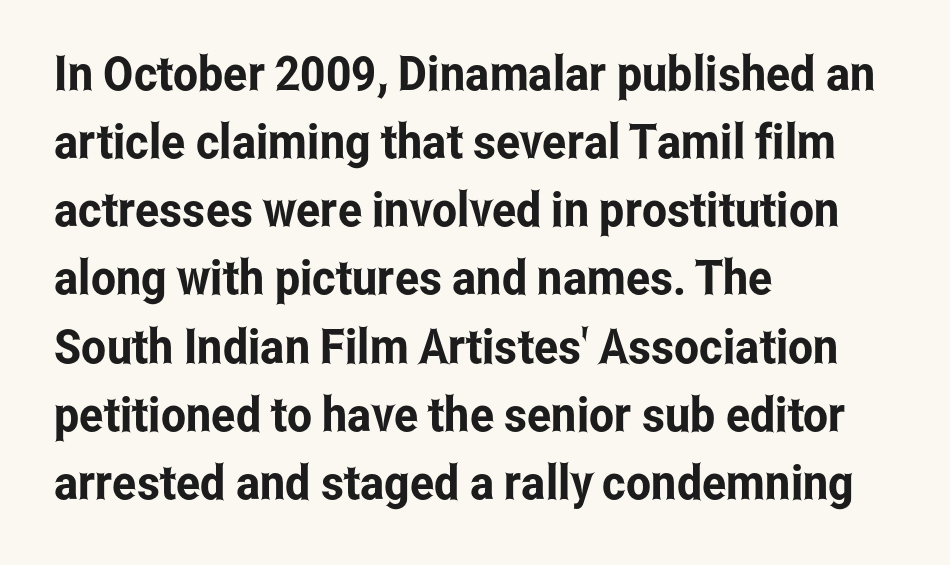
The image shows 48 px condensed sans-serif type, upright; set left-aligned, normal line spacing (1.42x), normal letter spacing, not underlined; low stroke contrast and a medium x-height.
